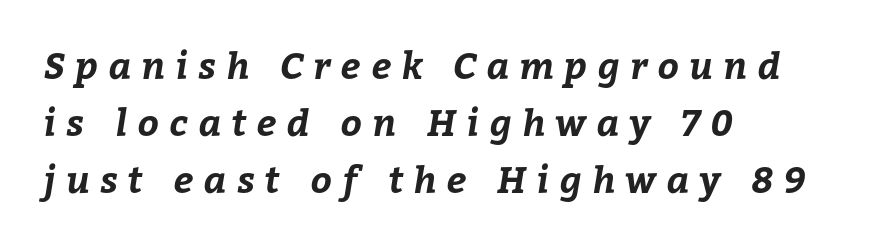
Q: Is the text bold? A: Yes.
Q: Is the text underlined? A: No.
Q: How is the paragraph aligned? A: Left-aligned.
Q: Is the spacing between letters normal or unusually wide? A: Unusually wide.
Q: Is the spacing between lines tight, normal or loose? A: Normal.
Q: Width (condensed, normal, or wide)? A: Normal.
Q: Stroke contrast? A: Low.
Q: x-height? A: Medium.
Q: Monospaced? A: No.
